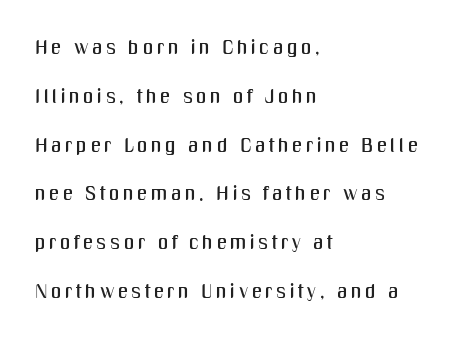
{"italic": "no", "underline": "no", "align": "left", "line_spacing": "loose", "line_spacing_ratio": 2.44, "glyph_px": 20}
